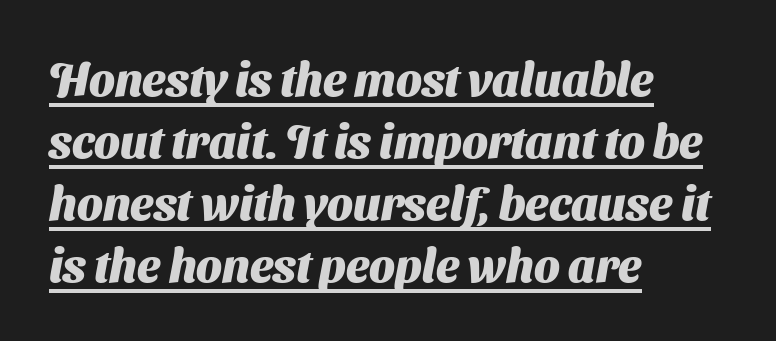
The image shows 46 px heavy sans-serif type; set left-aligned, normal line spacing (1.35x), normal letter spacing, underlined; medium stroke contrast and a medium x-height.
